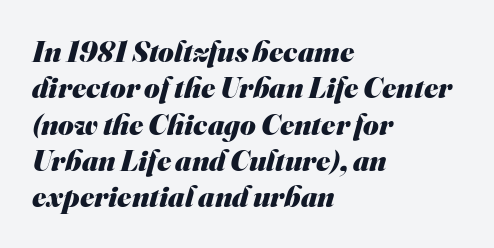
The image shows 30 px heavy sans-serif type; set left-aligned, line spacing 1.21x, normal letter spacing, not underlined; medium stroke contrast and a small x-height.
